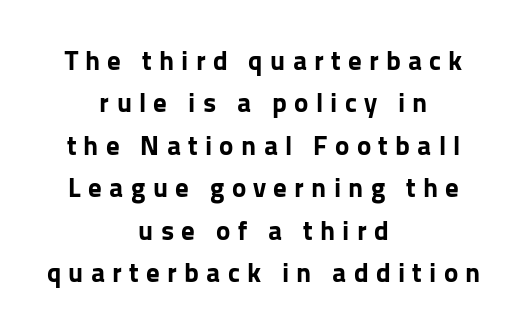
Normally led — the rows are evenly, conventionally spaced. The tracking reads as deliberately expanded to a designer's eye. The words here are not underlined. Emphasis by weight is at full strength: bold. Short and long lines alike share a common midpoint.
